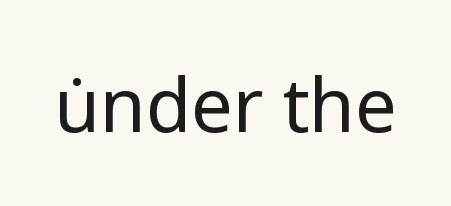
{"serif": "no", "italic": "no", "bold": "no", "weight": "regular", "width": "normal", "stroke_contrast": "low", "x_height": "medium", "monospaced": "no", "underline": "no", "letter_spacing": "normal", "letter_spacing_em": 0.0, "glyph_px": 74}
